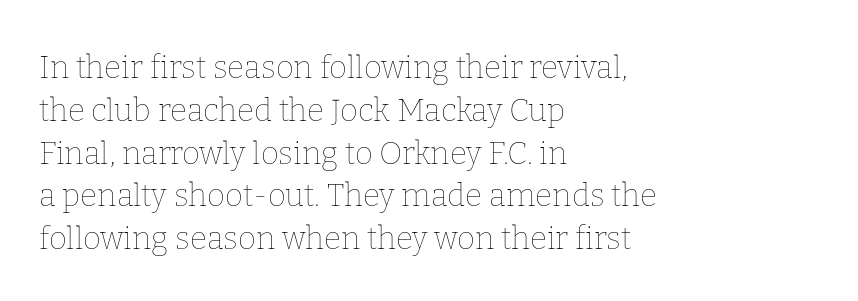
Stems here are at most as thick as an everyday book face. How are the letters spaced? Ordinarily, with no added tracking. Italic? Not at all — the glyphs are vertical. Honestly, there is no underline to notice here at all. The passage shown is typed in a proportional face where columns would drift.
